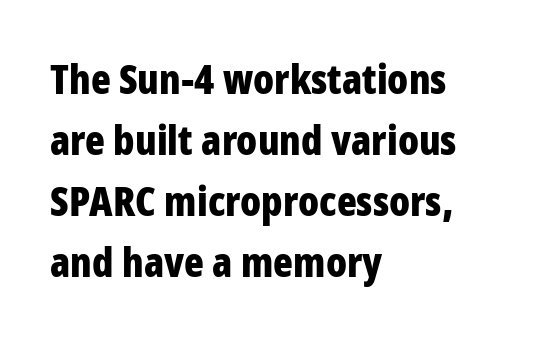
The space directly below the letters is spotless. Nothing sits at the stroke ends, so this counts as sans-serif. Looks like regular typesetting: each glyph gets only the width it needs. Designer's note — italics off, roman on. The face used here is rendered with its standard letterfit. The setting favours the left margin, as ordinary paragraphs usually do.
